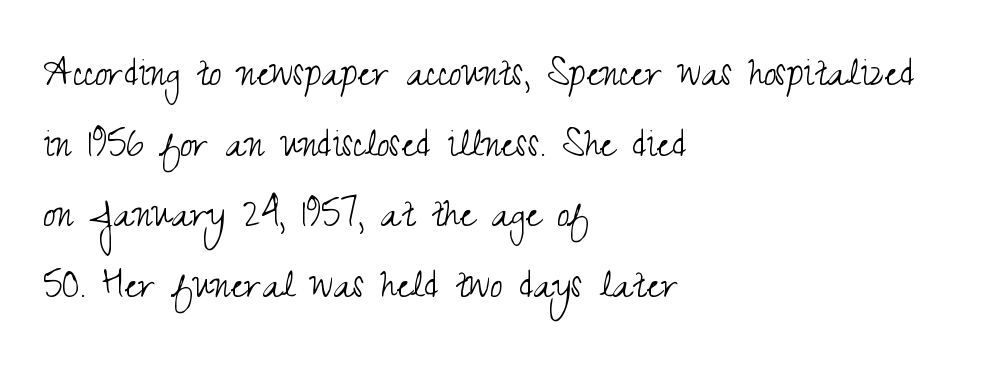
I'd call this a sans setting — the letters go barefoot. In CSS terms this would be text-align: left. How would I describe the line gaps? Plain and ordinary. No chunkiness to these letters — they're not bold. Letters rest on an invisible, unmarked baseline.
